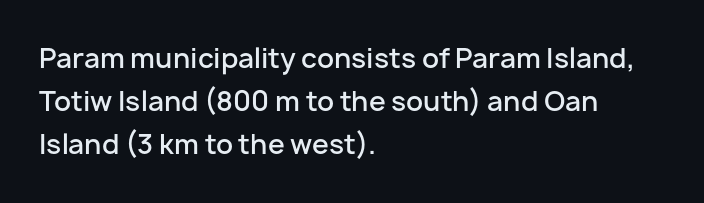
Q: Is the text bold? A: Semi-bold.
Q: Is the text italic (slanted)? A: No, it is upright.
Q: Is the text underlined? A: No.
Q: How is the paragraph aligned? A: Left-aligned.
Q: Is the spacing between letters normal or unusually wide? A: Normal.
Q: Is the spacing between lines tight, normal or loose? A: Normal.
